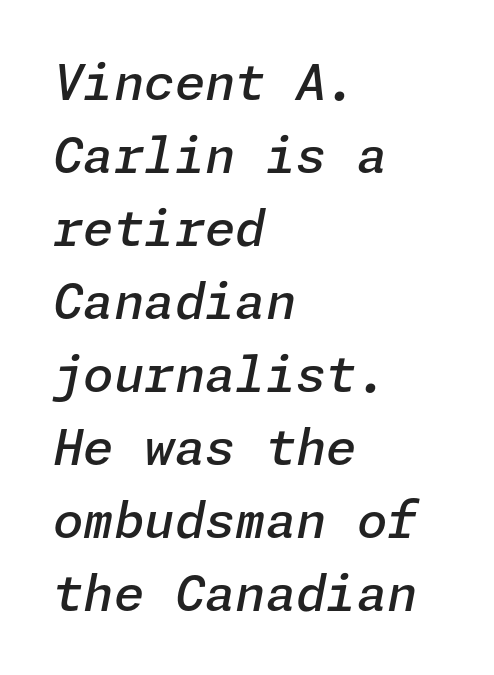
{"italic": "yes", "lean": "right", "slant_degrees": 11, "bold": "semi", "weight": "semibold", "width": "normal", "stroke_contrast": "low", "x_height": "medium", "underline": "no", "align": "left", "line_spacing": "normal", "line_spacing_ratio": 1.49, "letter_spacing": "normal", "letter_spacing_em": 0.0, "glyph_px": 49}
